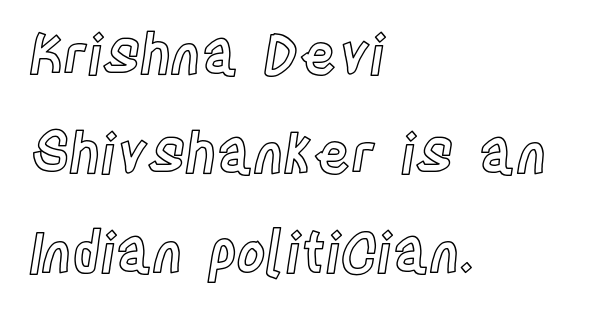
Q: Is the text italic (slanted)? A: Yes.
Q: Is the text underlined? A: No.
Q: How is the paragraph aligned? A: Left-aligned.
Q: Is the spacing between letters normal or unusually wide? A: Normal.
Q: Width (condensed, normal, or wide)? A: Condensed.
Q: x-height? A: Large.
Q: Monospaced? A: No.
